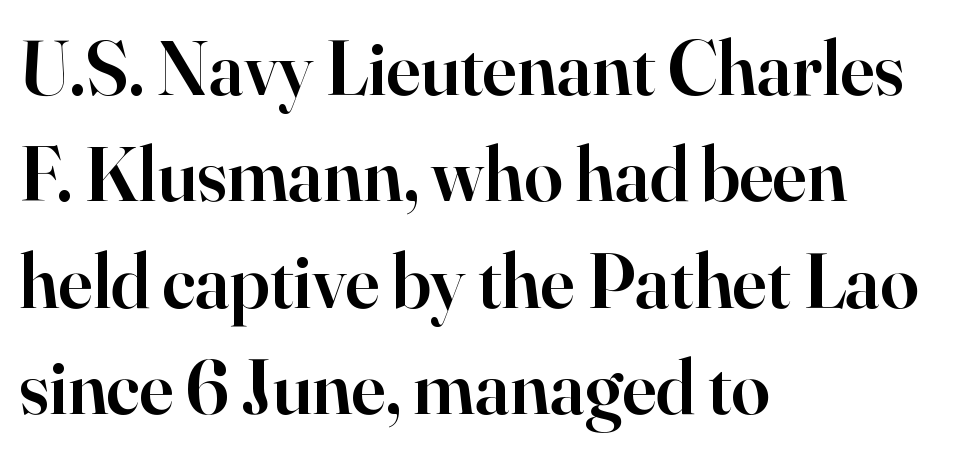
Typographic density is moderately raised because the face is semibold. Rendered with straight, roman letterforms. The face used here is proportionally spaced, like ordinary book or web type. Where is the straight margin? On the left. The text was rendered using a seriffed face with decorative stroke endings. What stands out about the letter spacing? Nothing — it is the standard amount.
